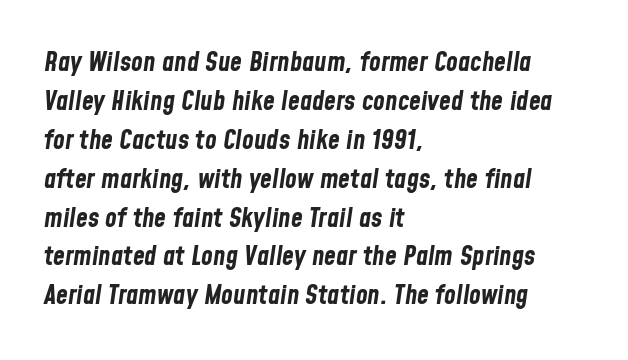
{"italic": "yes", "lean": "right", "slant_degrees": 8, "bold": "yes", "underline": "no", "align": "left", "line_spacing": "normal", "line_spacing_ratio": 1.44, "letter_spacing": "normal", "letter_spacing_em": 0.0, "glyph_px": 27}
